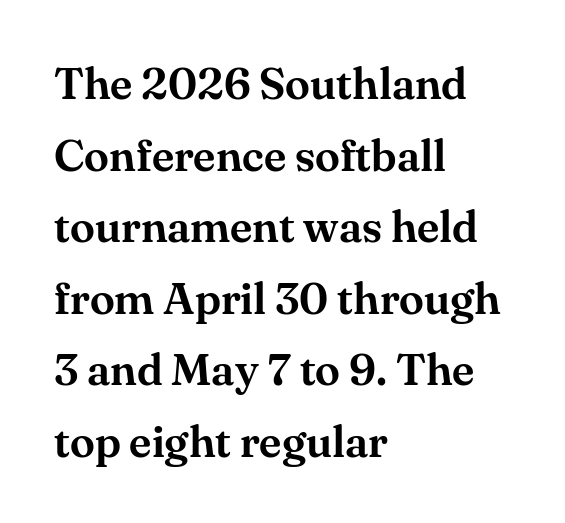
These lines were composed using upright roman letters. Each letter keeps its own natural width here, so spacing adapts to shape. Rows of type keep a routine distance in the vertical direction. Letterform terminals end in serifs throughout the passage. Caption: multi-line text, flush left, ragged right.
